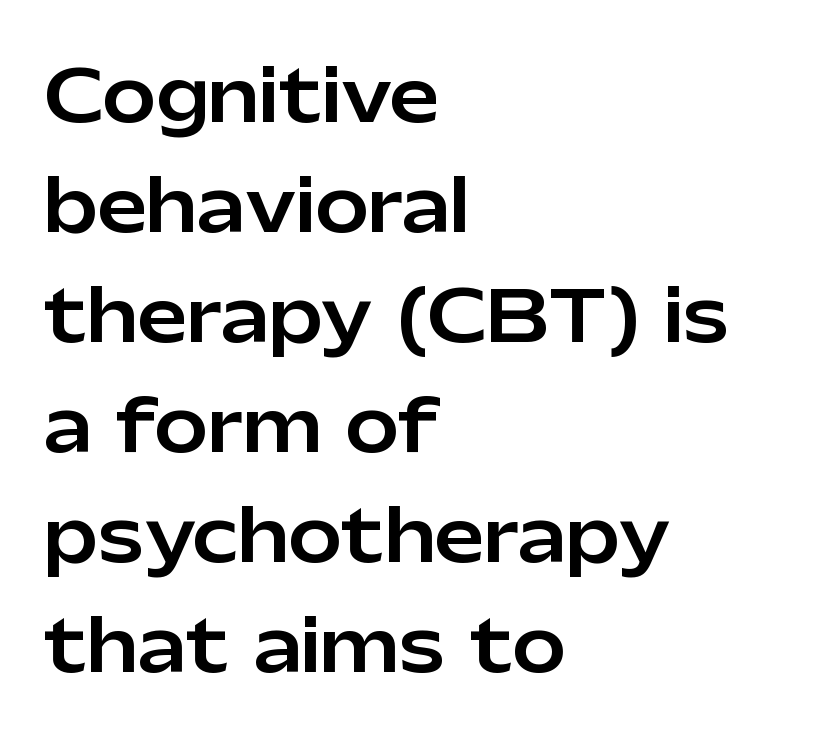
Spacing verdict: proportional, widths tailored to each character. Layout note: lines flush left. The line-height multiplier appears to be the usual default. The gaps between neighbouring characters are ordinary and unremarkable. The passage shown is not underscored anywhere. Typographically, this falls in the sans-serif category.
